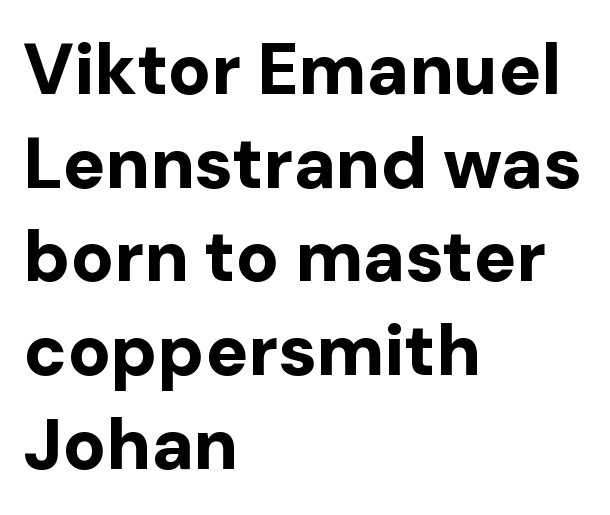
The image shows 71 px bold sans-serif type, upright; set left-aligned, normal line spacing (1.32x), normal letter spacing, not underlined; low stroke contrast and a medium x-height.
